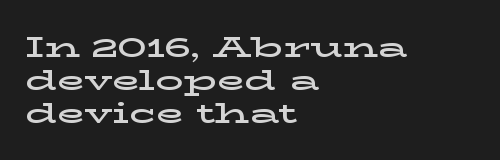
{"serif": "yes", "italic": "no", "width": "wide", "stroke_contrast": "low", "x_height": "medium", "monospaced": "no", "underline": "no", "align": "left", "line_spacing_ratio": 1.17, "letter_spacing": "normal", "letter_spacing_em": 0.0, "glyph_px": 28}
